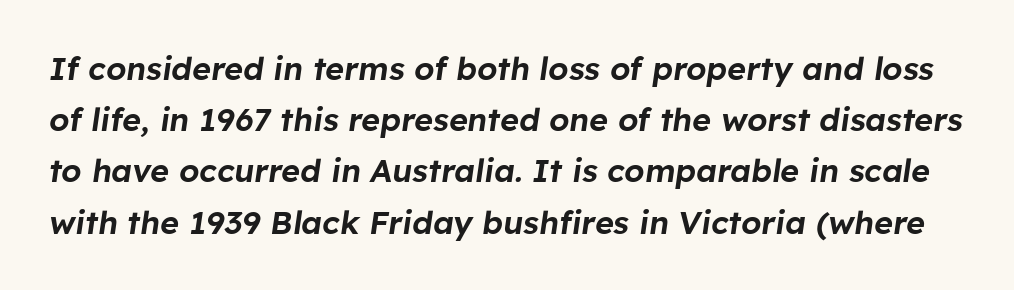
{"italic": "yes", "lean": "right", "slant_degrees": 8, "width": "normal", "stroke_contrast": "low", "x_height": "medium", "monospaced": "no", "underline": "no", "line_spacing": "normal", "line_spacing_ratio": 1.6, "letter_spacing": "normal", "letter_spacing_em": 0.0, "glyph_px": 32}
